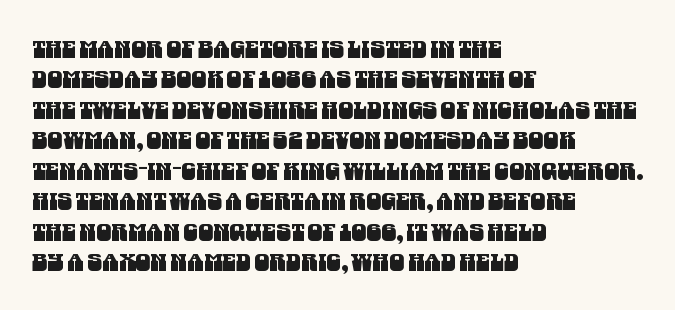
Q: Is the text underlined? A: No.
Q: How is the paragraph aligned? A: Left-aligned.
Q: Is the spacing between letters normal or unusually wide? A: Normal.
Q: Is the spacing between lines tight, normal or loose? A: Normal.
